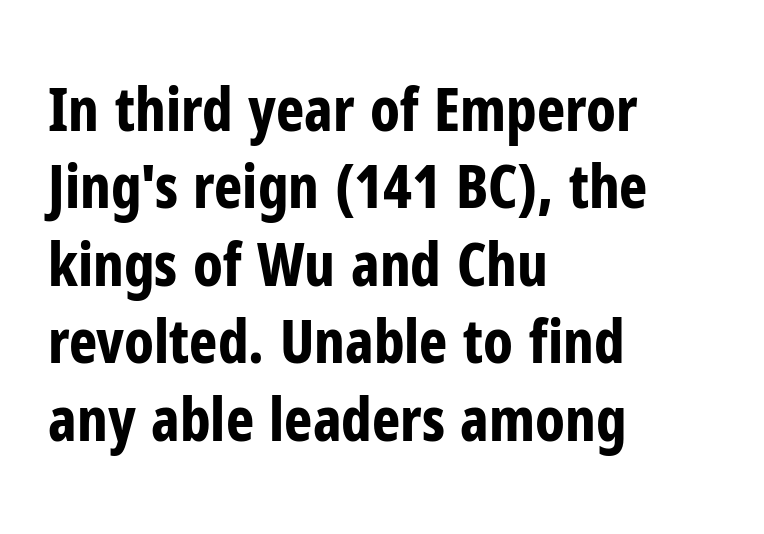
The image shows 60 px bold, condensed sans-serif type, upright; set left-aligned, normal line spacing (1.29x), normal letter spacing, not underlined; low stroke contrast and a medium x-height.
